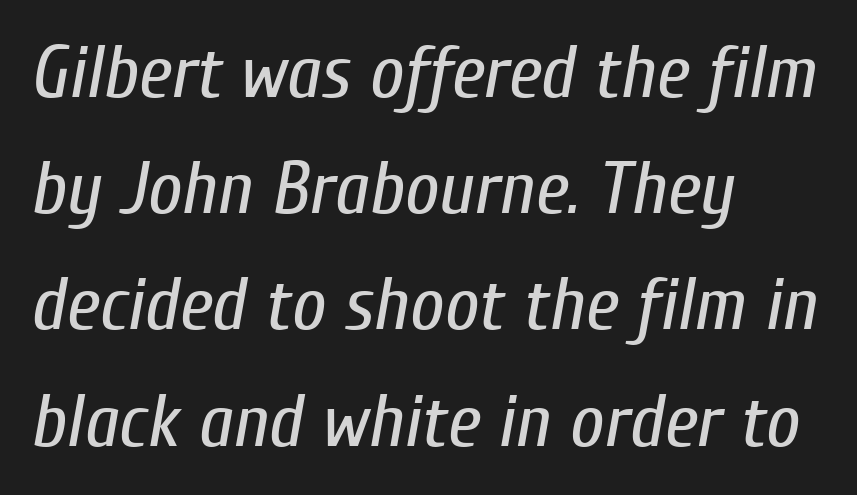
This sample uses an oblique cut, with every glyph tilted off the vertical. Which margin do the lines hug? The left one — the right edge is uneven. Evenly set lines give the paragraph a standard silhouette. This rendering leaves character spacing at its baseline value. The letters look calm and open, with moderate or lighter stems.
